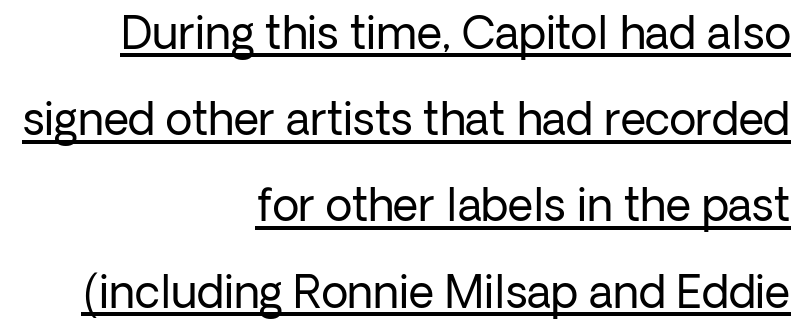
{"serif": "no", "italic": "no", "bold": "no", "weight": "regular", "width": "normal", "stroke_contrast": "low", "x_height": "medium", "monospaced": "no", "underline": "yes", "align": "right", "line_spacing": "loose", "line_spacing_ratio": 1.96, "letter_spacing": "normal", "letter_spacing_em": 0.0, "glyph_px": 44}
